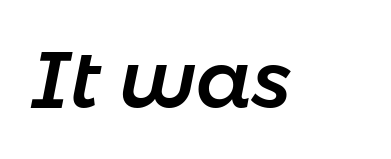
Q: Is the text italic (slanted)? A: Yes, it leans right by about 11 degrees.
Q: Is the text underlined? A: No.
Q: Is the spacing between letters normal or unusually wide? A: Normal.
Q: Width (condensed, normal, or wide)? A: Normal.
Q: Stroke contrast? A: Low.
Q: x-height? A: Medium.
Q: Monospaced? A: No.
